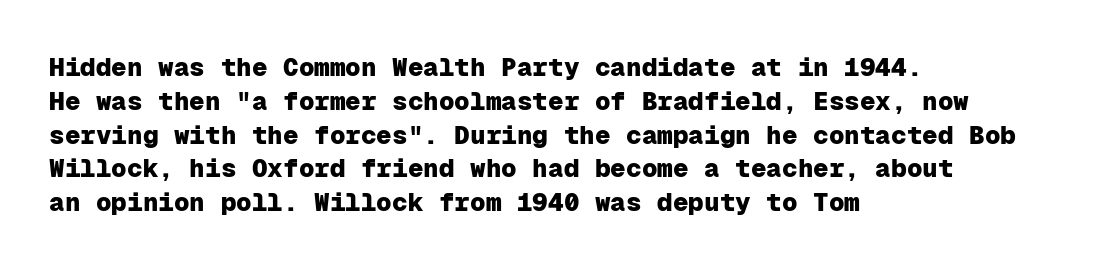
{"italic": "no", "bold": "yes", "underline": "no", "align": "left", "line_spacing": "normal", "line_spacing_ratio": 1.3, "letter_spacing": "normal", "letter_spacing_em": 0.0, "glyph_px": 26}
